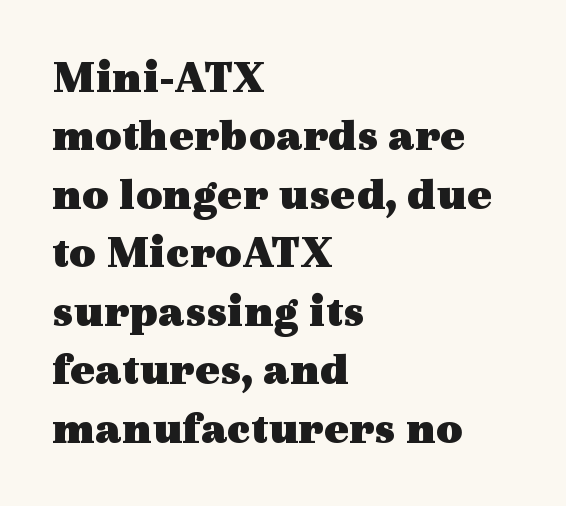
The image shows 46 px heavy, wide serif type, upright; set left-aligned, normal line spacing (1.27x), normal letter spacing, not underlined; a medium x-height.
